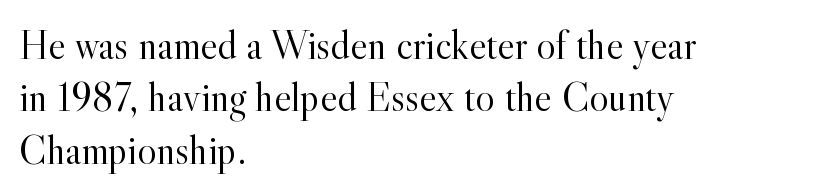
The specimen omits any rule beneath the text block's lines. Standard letterfit; no display-style spreading of the glyphs. Notice how descenders clear the ascenders below comfortably — that's standard leading. Unbolded letterforms with no extra heft. Characters remain perfectly vertical along every line. The passage is arranged the way most books set body copy — flush left.
